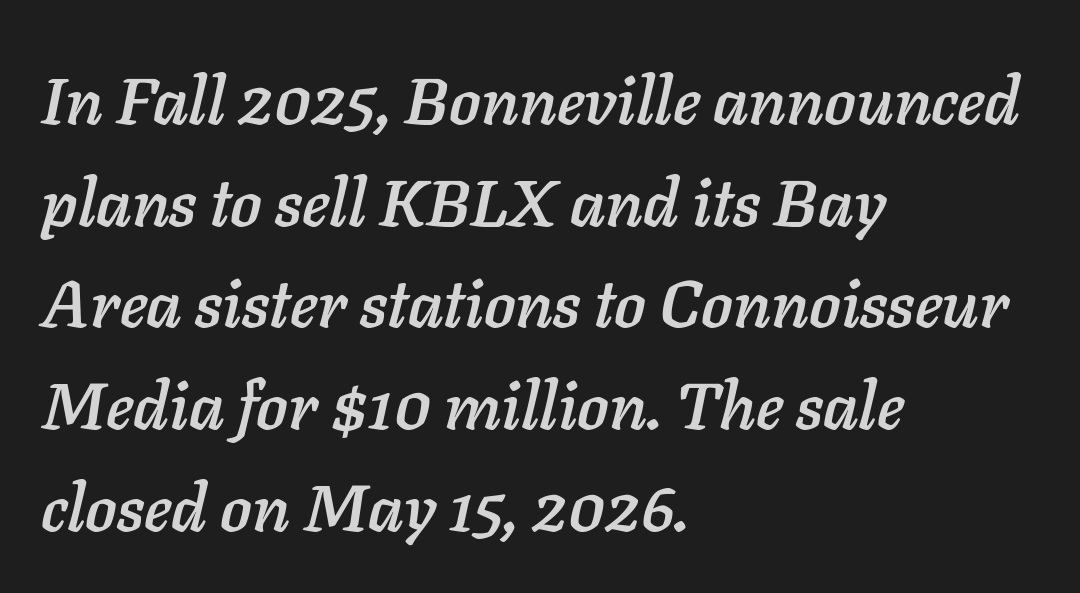
The image shows 66 px text type, italic (leaning right); set left-aligned, normal line spacing (1.54x), normal letter spacing, not underlined; low stroke contrast and a medium x-height.
